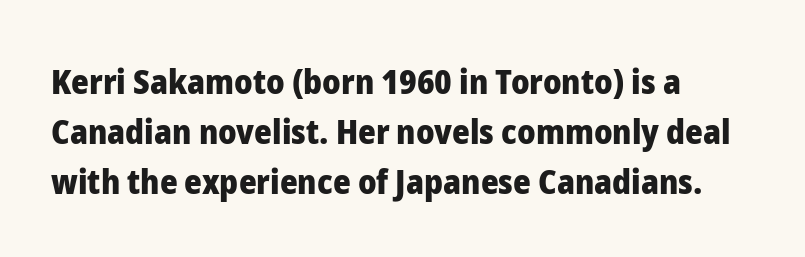
The image shows 34 px heavy sans-serif type, upright; set left-aligned, normal line spacing (1.47x), normal letter spacing, not underlined; low stroke contrast and a medium x-height.
